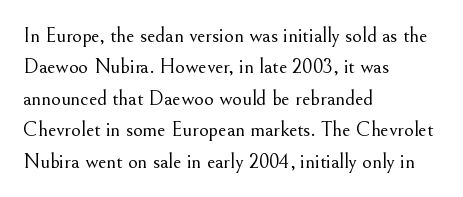
The image shows 21 px text type, upright; set left-aligned, normal line spacing (1.5x), normal letter spacing, not underlined.
